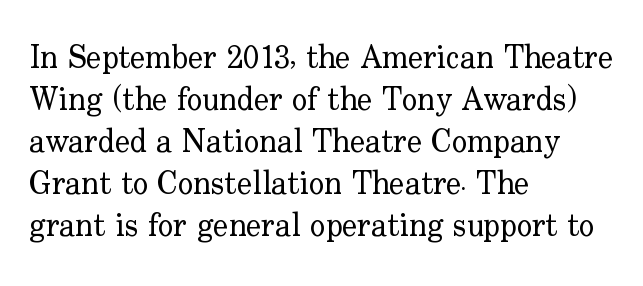
The space directly below the letters is spotless. The type family on display is of the serif kind. Teacher's note: observe the even left margin — that is flush-left alignment. Rendered with straight, roman letterforms. Each stroke keeps to a modest, everyday thickness or less.
